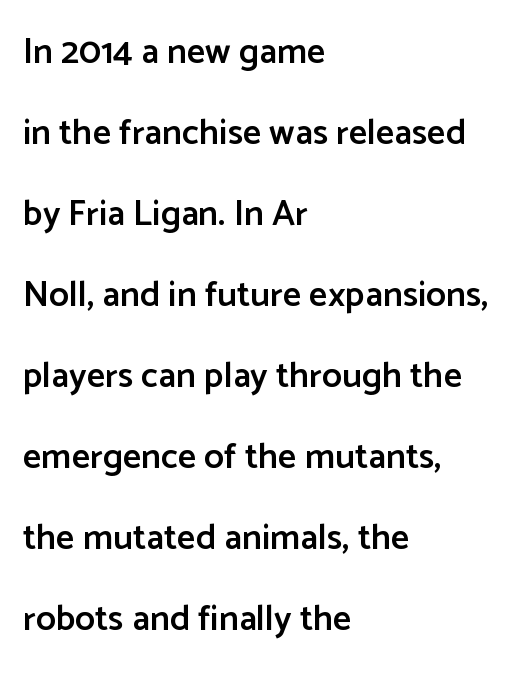
Q: Is the text bold? A: Semi-bold.
Q: Is the text italic (slanted)? A: No, it is upright.
Q: Is the typeface a serif or a sans-serif typeface? A: Sans-serif.
Q: Is the text underlined? A: No.
Q: How is the paragraph aligned? A: Left-aligned.
Q: Is the spacing between letters normal or unusually wide? A: Normal.
Q: Is the spacing between lines tight, normal or loose? A: Loose.
Q: Width (condensed, normal, or wide)? A: Normal.
Q: Stroke contrast? A: Low.
Q: x-height? A: Medium.
Q: Monospaced? A: No.
